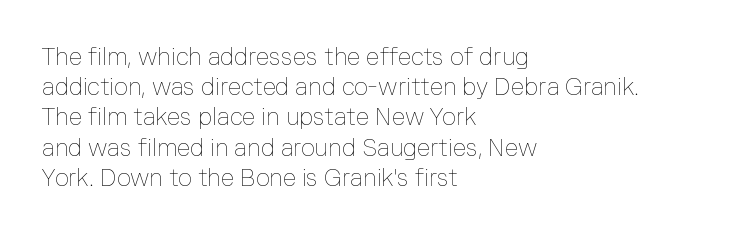
{"italic": "no", "bold": "no", "underline": "no", "align": "left", "line_spacing": "normal", "line_spacing_ratio": 1.26, "letter_spacing": "normal", "letter_spacing_em": 0.0, "glyph_px": 24}
